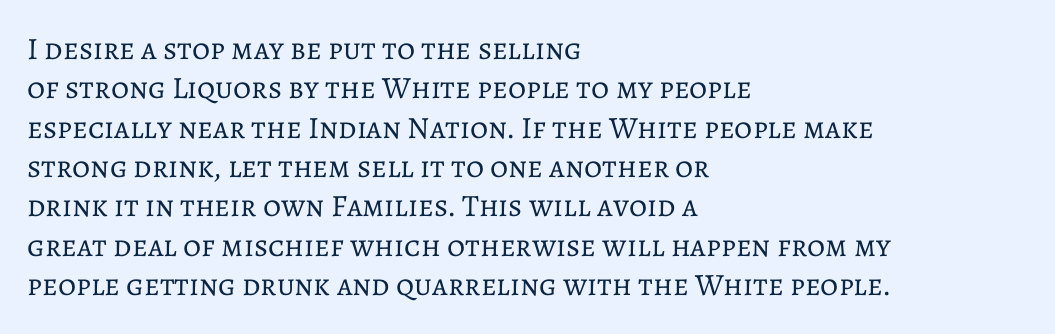
{"italic": "no", "bold": "no", "weight": "regular", "width": "normal", "stroke_contrast": "low", "x_height": "medium", "monospaced": "no", "underline": "no", "align": "left", "line_spacing": "normal", "line_spacing_ratio": 1.27, "letter_spacing": "normal", "letter_spacing_em": 0.0, "glyph_px": 31}
